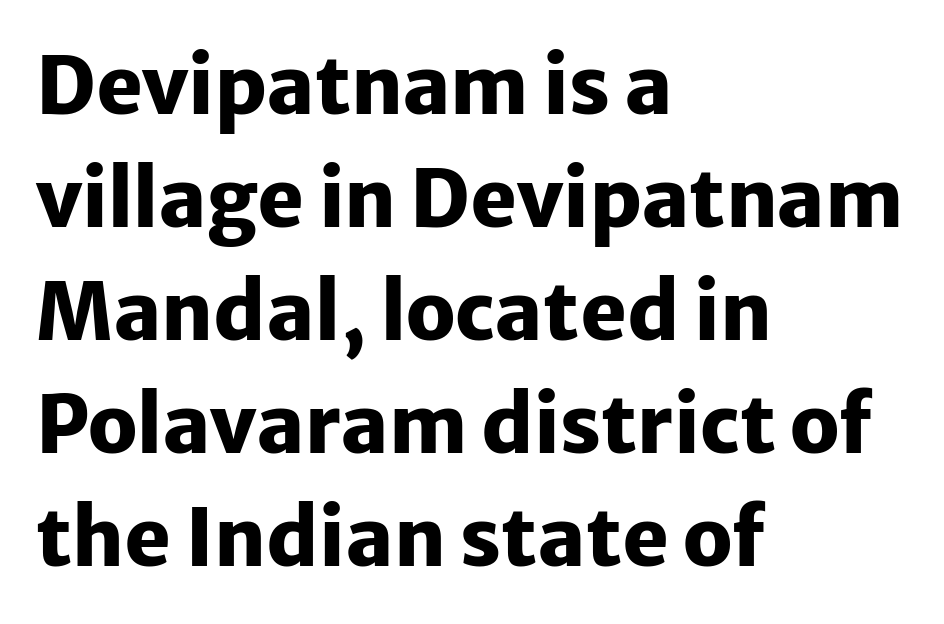
Q: Is the text bold? A: Yes.
Q: Is the text italic (slanted)? A: No, it is upright.
Q: Is the typeface a serif or a sans-serif typeface? A: Sans-serif.
Q: Is the text underlined? A: No.
Q: How is the paragraph aligned? A: Left-aligned.
Q: Is the spacing between letters normal or unusually wide? A: Normal.
Q: Is the spacing between lines tight, normal or loose? A: Normal.
Q: Width (condensed, normal, or wide)? A: Normal.
Q: Stroke contrast? A: Low.
Q: x-height? A: Medium.
Q: Monospaced? A: No.
